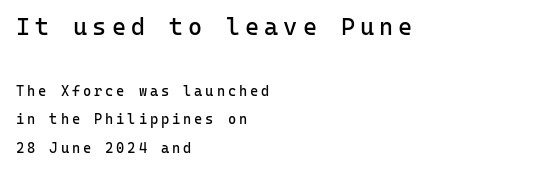
The image shows 24 px text type, upright; set left-aligned, loose line spacing (2.06x), unusually wide letter spacing (+0.21 em), not underlined; the first (top) block is 1.71x larger.
